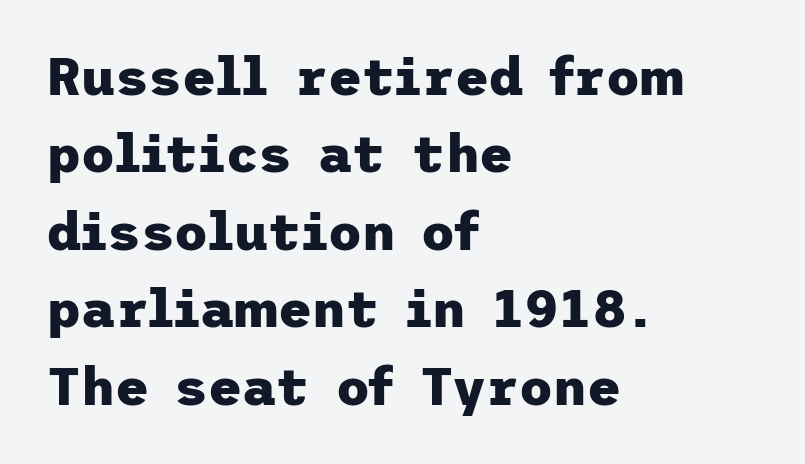
Default kerning and tracking; the words read as compact shapes. A full-strength bold gives these letters their thick strokes. Vertical strokes here are truly vertical. Underlining? Definitely not there. The block of text has a typical density, with ordinary space between rows.
